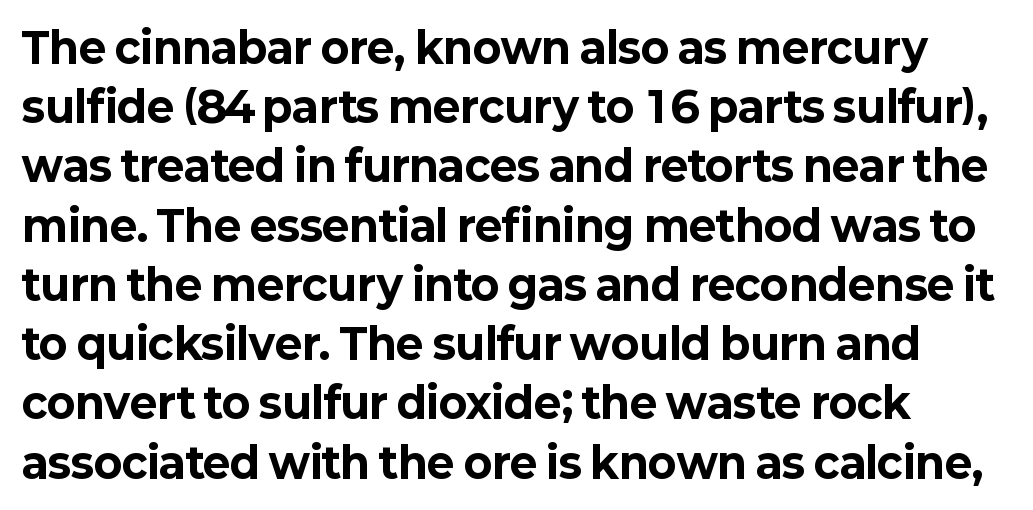
{"serif": "no", "italic": "no", "bold": "yes", "weight": "bold", "width": "normal", "stroke_contrast": "low", "x_height": "medium", "monospaced": "no", "underline": "no", "align": "left", "line_spacing": "normal", "line_spacing_ratio": 1.41, "letter_spacing": "normal", "letter_spacing_em": 0.0, "glyph_px": 42}
